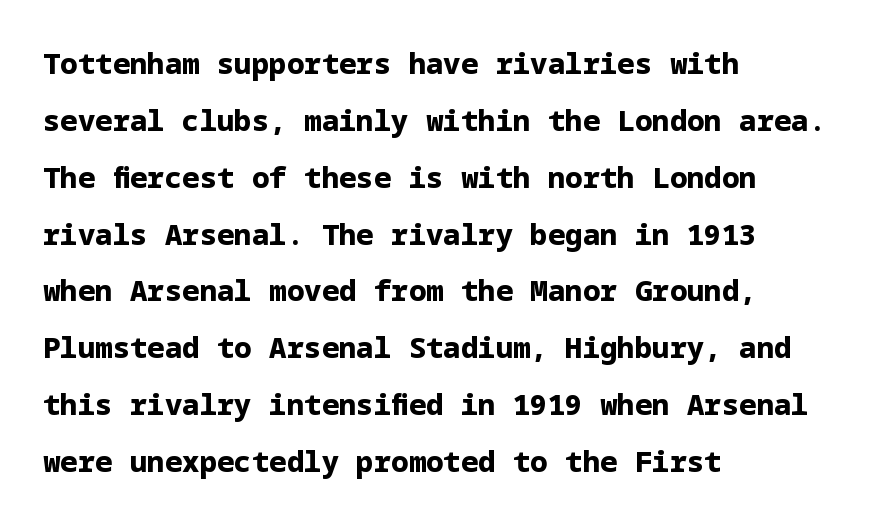
The image shows 29 px bold sans-serif type, upright; set left-aligned, loose line spacing (1.96x), normal letter spacing, not underlined; low stroke contrast and a medium x-height.
